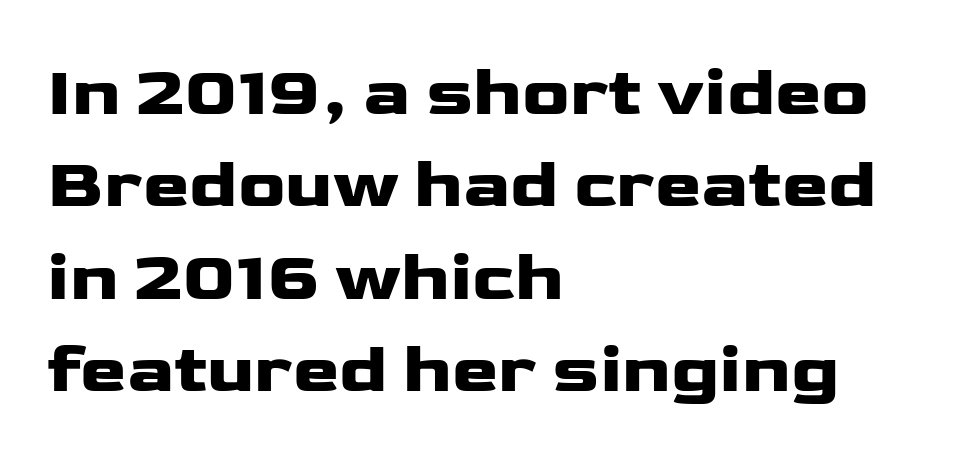
Has an underline been added? It has not. Quick note: not italic, upright. The font family rendered here belongs to the sans-serif group. Each new line begins a customary step beneath the previous one. Tracking here is standard; glyphs follow each other at the usual distance.
